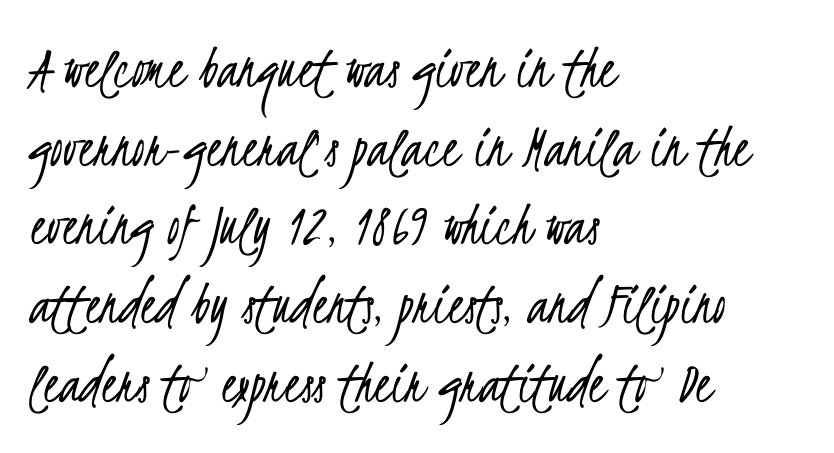
Q: Is the text bold? A: No.
Q: Is the typeface a serif or a sans-serif typeface? A: Sans-serif.
Q: Is the text underlined? A: No.
Q: How is the paragraph aligned? A: Left-aligned.
Q: Is the spacing between letters normal or unusually wide? A: Normal.
Q: Is the spacing between lines tight, normal or loose? A: Normal.
Q: Width (condensed, normal, or wide)? A: Condensed.
Q: Stroke contrast? A: Low.
Q: x-height? A: Small.
Q: Monospaced? A: No.
